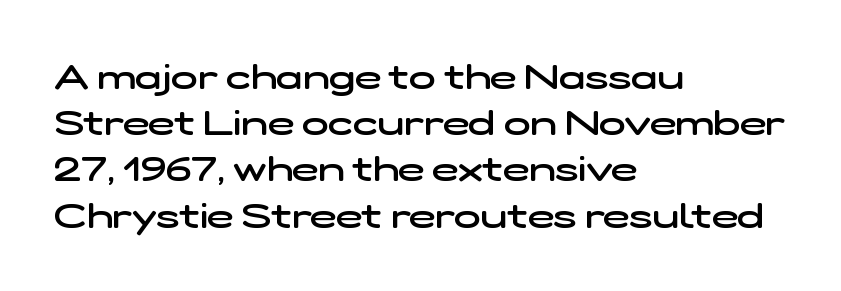
{"serif": "no", "bold": "semi", "weight": "semibold", "width": "wide", "stroke_contrast": "low", "x_height": "medium", "monospaced": "no", "underline": "no", "align": "left", "line_spacing": "normal", "line_spacing_ratio": 1.32, "letter_spacing": "normal", "letter_spacing_em": 0.0, "glyph_px": 35}
